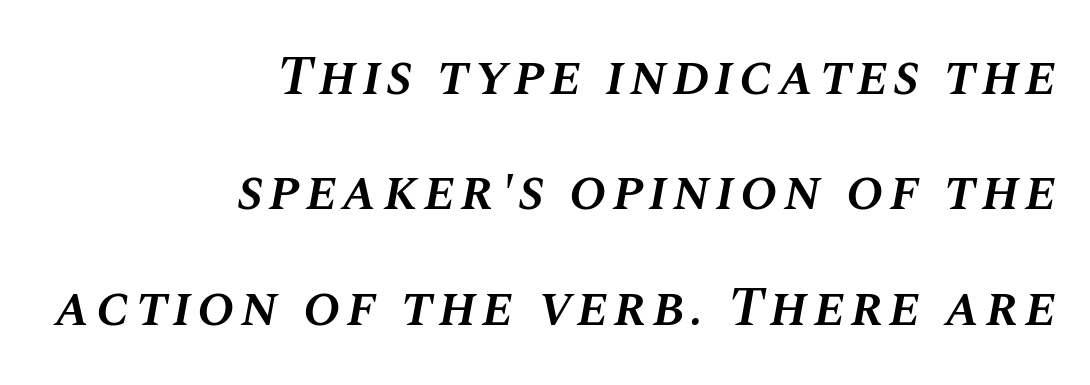
The words here are not underlined. The block of text is sparse from top to bottom, with ample space between rows. Posture: slanted. Weight: semibold (demi).
